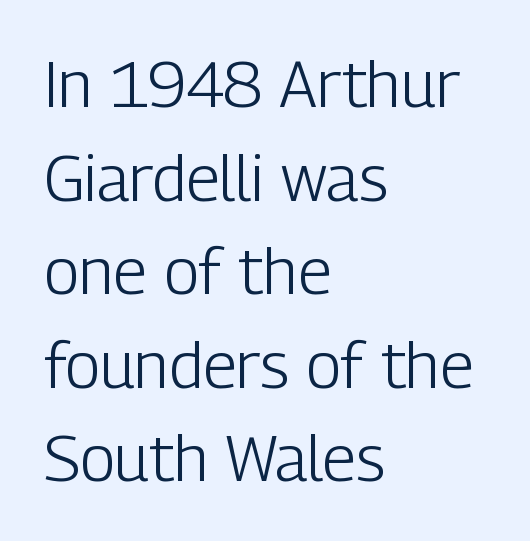
Check under the words: just untouched page. Observe the absence of serifs on each vertical stroke in this sample. The font's upright variant was chosen for this text. Rows of type keep a routine distance in the vertical direction. Horizontally, the lines are justified to the leading edge only.
